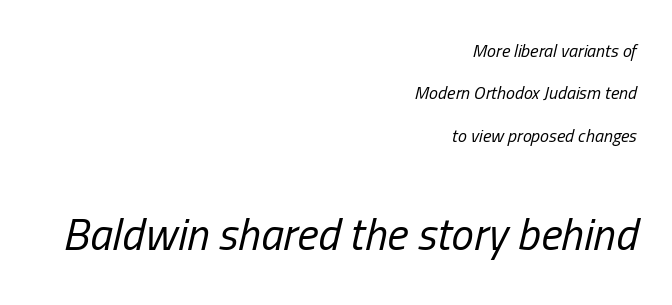
Q: Is the text bold? A: No.
Q: Is the text italic (slanted)? A: Yes, it leans right by about 13 degrees.
Q: Is the text underlined? A: No.
Q: How is the paragraph aligned? A: Right-aligned.
Q: Is the spacing between letters normal or unusually wide? A: Normal.
Q: Is the spacing between lines tight, normal or loose? A: Loose.
Q: Which block of text is set in a larger size, the first (top) or the second (bottom)? A: The second (bottom) one.
Q: Width (condensed, normal, or wide)? A: Condensed.
Q: Stroke contrast? A: Low.
Q: x-height? A: Medium.
Q: Monospaced? A: No.
